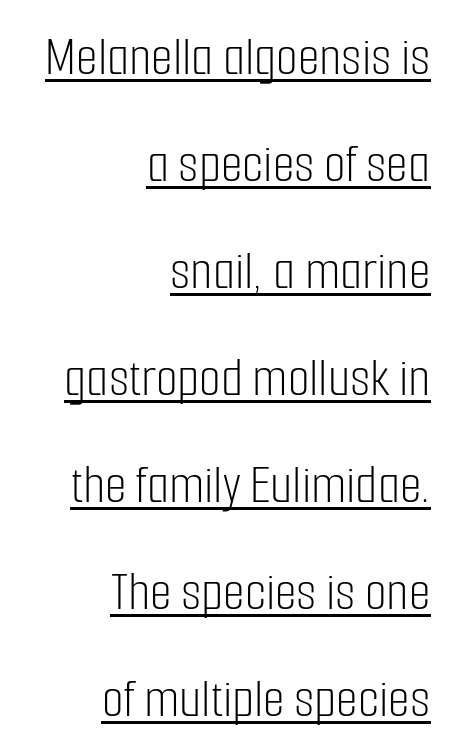
The image shows 56 px light, condensed sans-serif type, upright; set right-aligned, loose line spacing (1.91x), normal letter spacing, underlined; low stroke contrast and a medium x-height.
